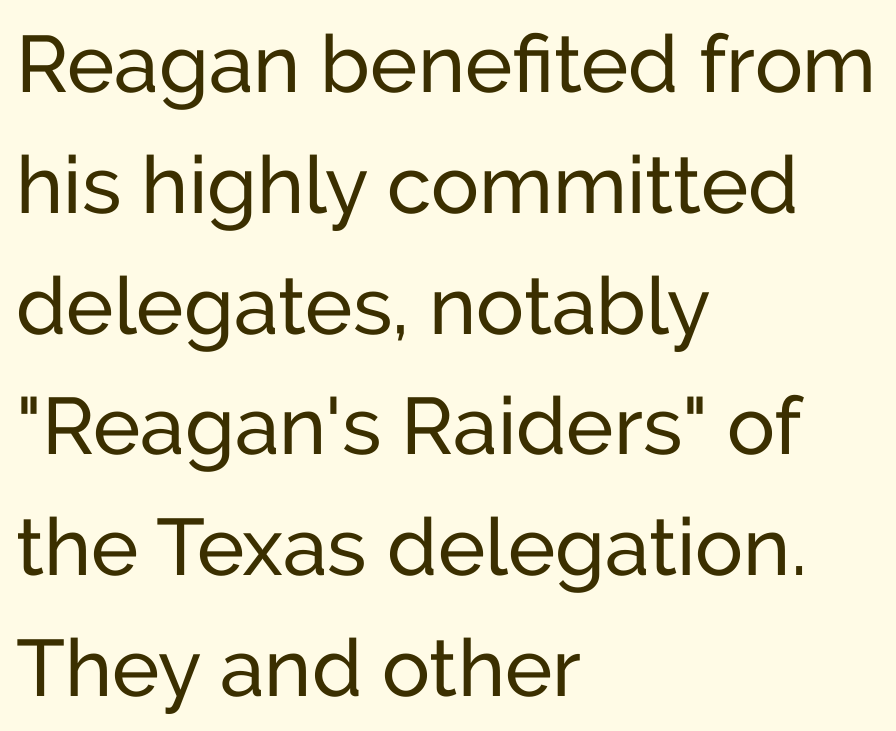
The image shows 80 px sans-serif type, upright; set left-aligned, normal line spacing (1.51x), normal letter spacing, not underlined; low stroke contrast and a medium x-height.
